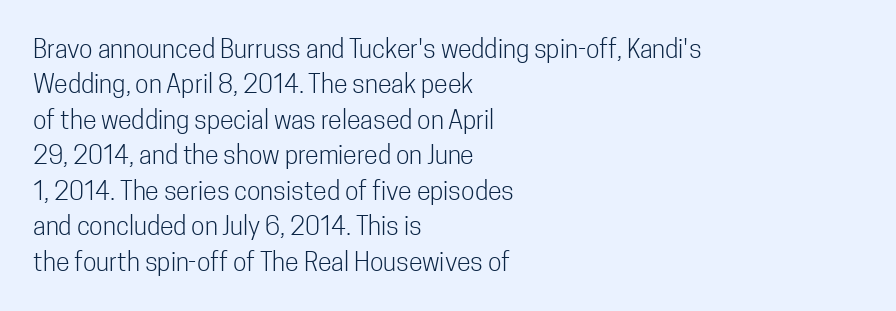
Plain, unruled lines of type. Is the type heavy? It reads as light-to-regular instead. Interline gaps are of average width in this sample. In terms of posture, this sample is upright. These lines are set flush left with a ragged right edge. Nothing unusual about the tracking: characters are spaced as the font intends.
